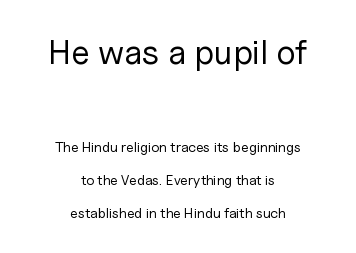
Q: Is the text bold? A: No.
Q: Is the text italic (slanted)? A: No, it is upright.
Q: Is the typeface a serif or a sans-serif typeface? A: Sans-serif.
Q: Is the text underlined? A: No.
Q: How is the paragraph aligned? A: Centered.
Q: Is the spacing between letters normal or unusually wide? A: Normal.
Q: Is the spacing between lines tight, normal or loose? A: Loose.
Q: Which block of text is set in a larger size, the first (top) or the second (bottom)? A: The first (top) one.
Q: Width (condensed, normal, or wide)? A: Normal.
Q: Stroke contrast? A: Low.
Q: x-height? A: Medium.
Q: Monospaced? A: No.
